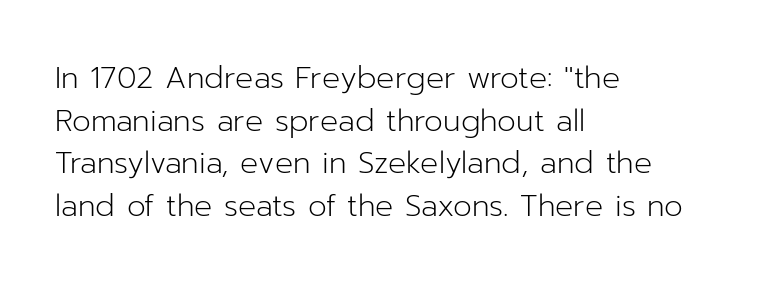
{"serif": "no", "italic": "no", "bold": "no", "weight": "light", "width": "normal", "stroke_contrast": "low", "x_height": "medium", "monospaced": "no", "underline": "no", "align": "left", "line_spacing": "normal", "line_spacing_ratio": 1.42, "letter_spacing": "normal", "letter_spacing_em": 0.0, "glyph_px": 30}
